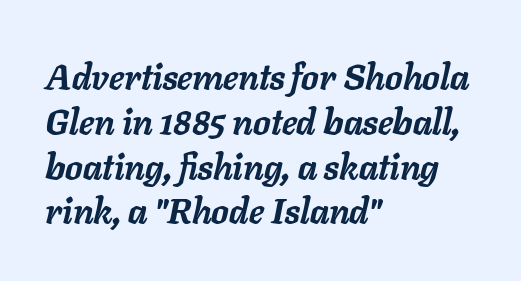
Q: Is the text bold? A: Yes.
Q: Is the text italic (slanted)? A: Yes, it leans right by about 11 degrees.
Q: Is the text underlined? A: No.
Q: How is the paragraph aligned? A: Left-aligned.
Q: Is the spacing between letters normal or unusually wide? A: Normal.
Q: Is the spacing between lines tight, normal or loose? A: Normal.
Q: Width (condensed, normal, or wide)? A: Normal.
Q: Stroke contrast? A: Low.
Q: x-height? A: Medium.
Q: Monospaced? A: No.
